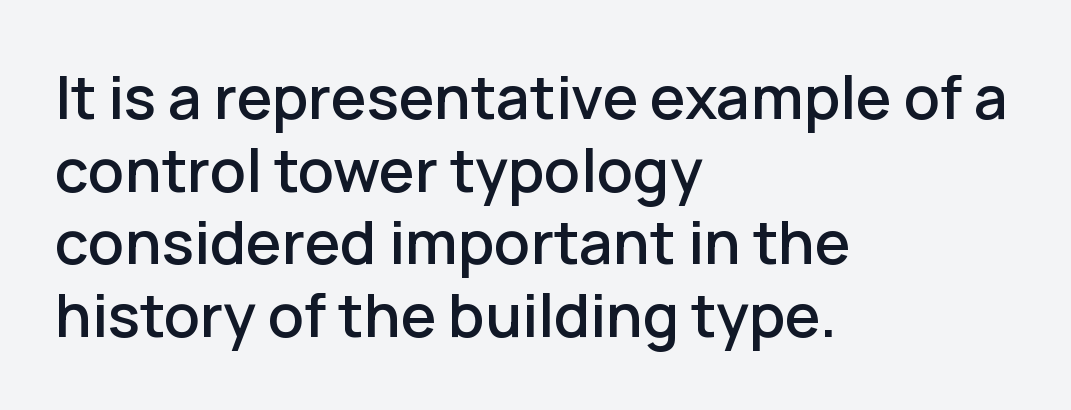
{"serif": "no", "italic": "no", "width": "normal", "stroke_contrast": "low", "x_height": "medium", "monospaced": "no", "underline": "no", "align": "left", "line_spacing_ratio": 1.21, "letter_spacing": "normal", "letter_spacing_em": 0.0, "glyph_px": 60}
